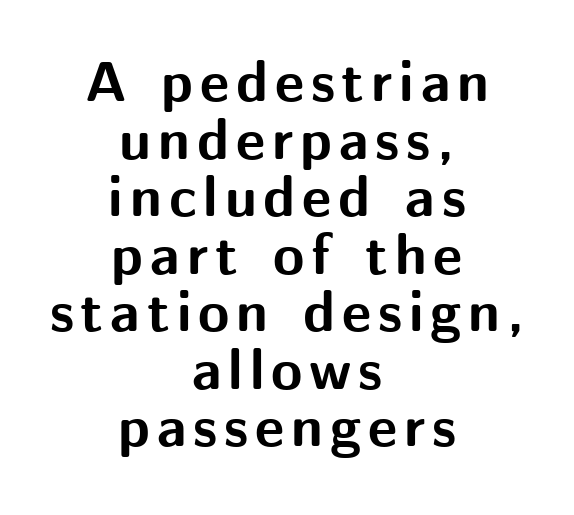
The image shows 57 px bold sans-serif type, upright; set centered, tight line spacing (1.01x), not underlined; medium stroke contrast and a medium x-height.
